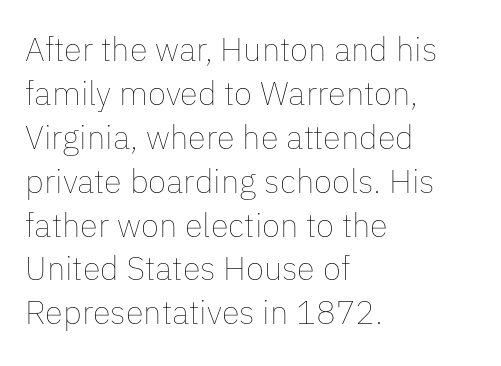
{"italic": "no", "bold": "no", "weight": "thin", "width": "normal", "stroke_contrast": "low", "x_height": "medium", "monospaced": "no", "underline": "no", "align": "left", "line_spacing": "normal", "line_spacing_ratio": 1.33, "letter_spacing": "normal", "letter_spacing_em": 0.0, "glyph_px": 33}
